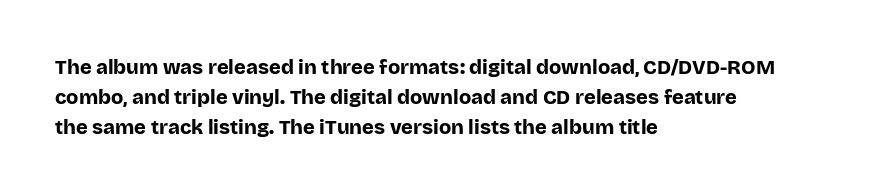
Summary of weight: heavy, a full bold. This sample is left-justified, so line endings fall wherever the words run out. The type sits square on the baseline with zero lean. The lines sit at an ordinary, default distance from one another. A bare baseline throughout the passage. This sample uses plain, unmodified letter spacing.
